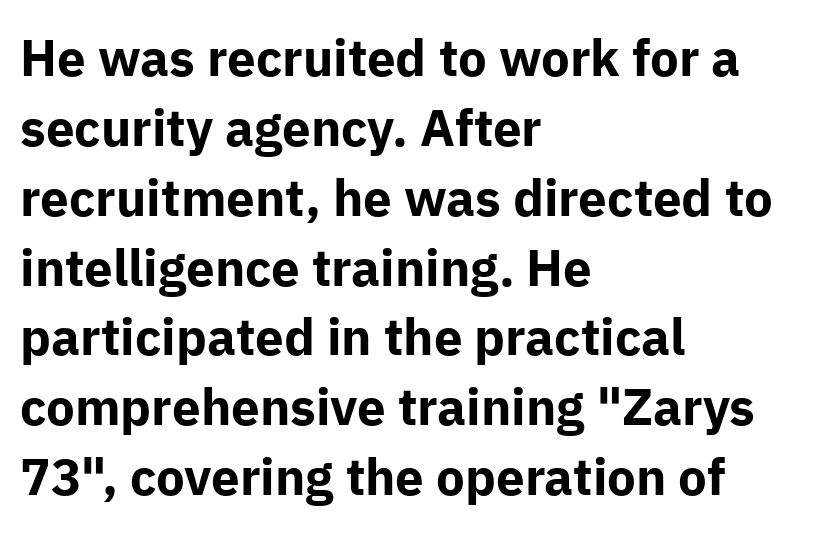
The image shows 51 px bold sans-serif type, upright; set left-aligned, normal line spacing (1.37x), normal letter spacing, not underlined; low stroke contrast and a medium x-height.
